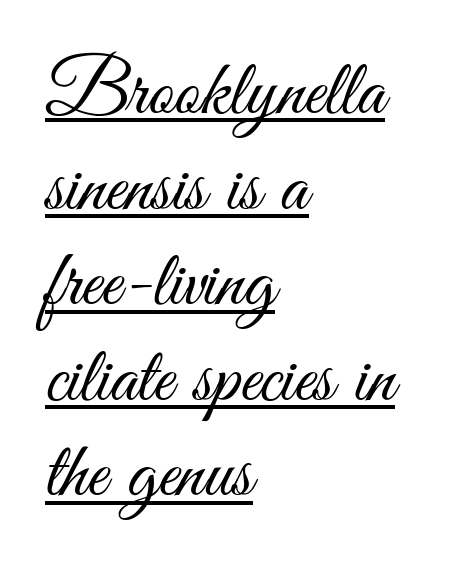
Here the designer chose a conventional face with non-uniform glyph widths. Words appear dense and cohesive because spacing is normal. Typeset ragged right — the left edge is the straight one. The characters are drawn with everyday or finer stroke widths.
